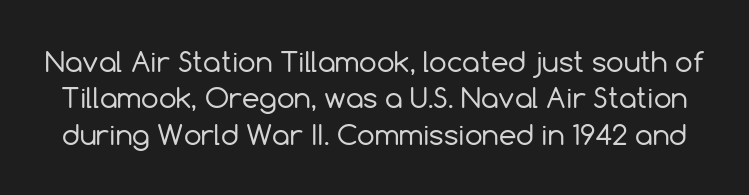
The image shows 28 px regular-weight sans-serif type, upright; set normal line spacing (1.3x), normal letter spacing, not underlined; a medium x-height.
